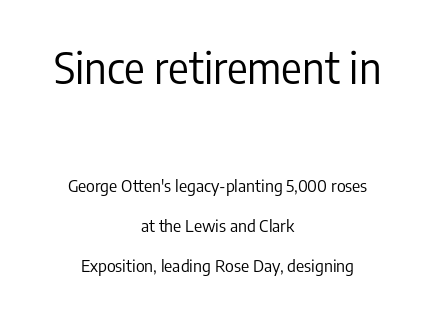
The image shows 43 px regular-weight, condensed sans-serif type, upright; set centered, loose line spacing (2.35x), normal letter spacing, not underlined; the first (top) block is 2.53x larger; low stroke contrast and a medium x-height.
